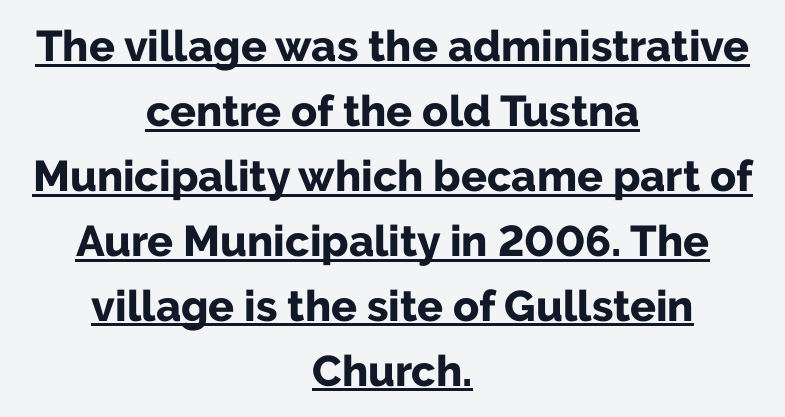
The image shows 43 px bold sans-serif type, upright; set centered, normal line spacing (1.51x), normal letter spacing, underlined; low stroke contrast and a medium x-height.
